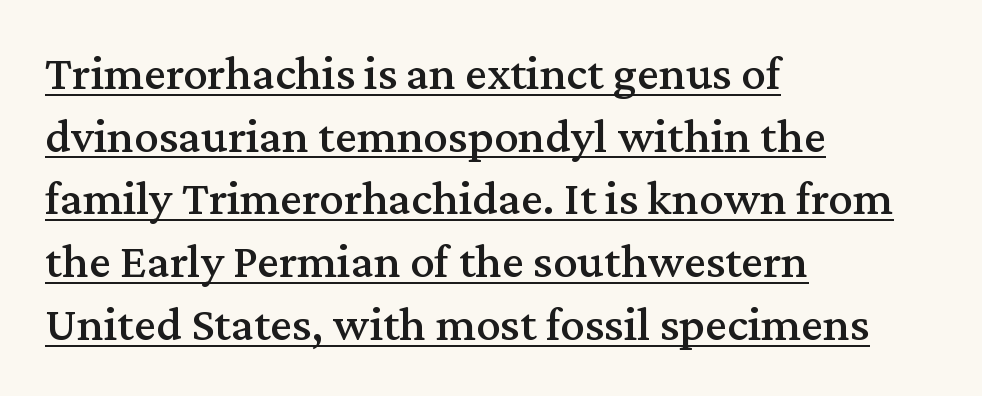
Q: Is the text italic (slanted)? A: No, it is upright.
Q: Is the typeface a serif or a sans-serif typeface? A: Serif.
Q: Is the text underlined? A: Yes.
Q: How is the paragraph aligned? A: Left-aligned.
Q: Is the spacing between letters normal or unusually wide? A: Normal.
Q: Is the spacing between lines tight, normal or loose? A: Normal.
Q: Width (condensed, normal, or wide)? A: Normal.
Q: Stroke contrast? A: Medium.
Q: x-height? A: Medium.
Q: Monospaced? A: No.
